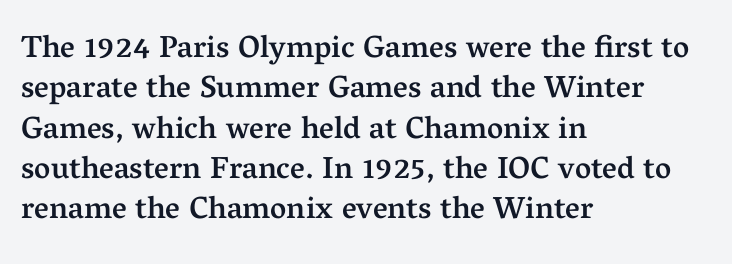
The image shows 31 px semibold serif type, upright; set left-aligned, normal line spacing (1.3x), normal letter spacing, not underlined; medium stroke contrast and a medium x-height.
